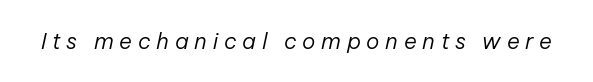
Every character sits at an angle, as italics do. Each row of text sits above clean, open space. The passage shown has open, widely tracked lettering throughout. A quiet, ordinary-to-light weight characterises the typeface.
